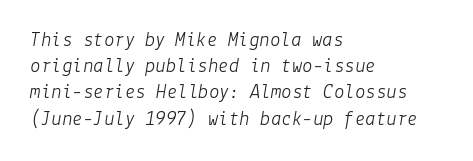
Q: Is the text bold? A: No.
Q: Is the text italic (slanted)? A: Yes, it leans right by about 9 degrees.
Q: Is the text underlined? A: No.
Q: How is the paragraph aligned? A: Left-aligned.
Q: Is the spacing between letters normal or unusually wide? A: Normal.
Q: Is the spacing between lines tight, normal or loose? A: Normal.
